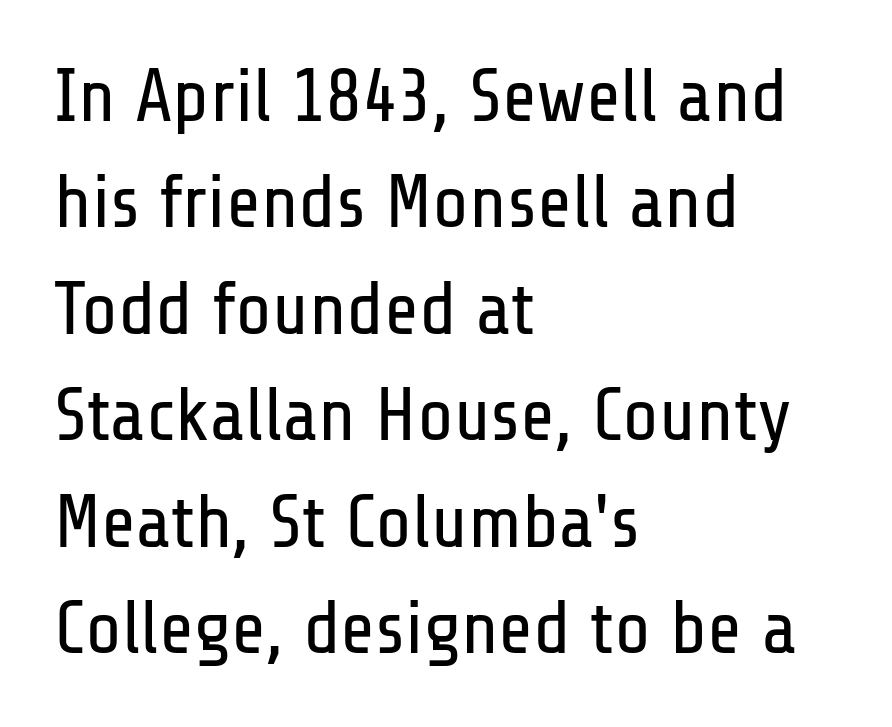
The image shows 75 px regular-weight, condensed sans-serif type, upright; set left-aligned, normal line spacing (1.42x), normal letter spacing, not underlined; low stroke contrast and a medium x-height.
